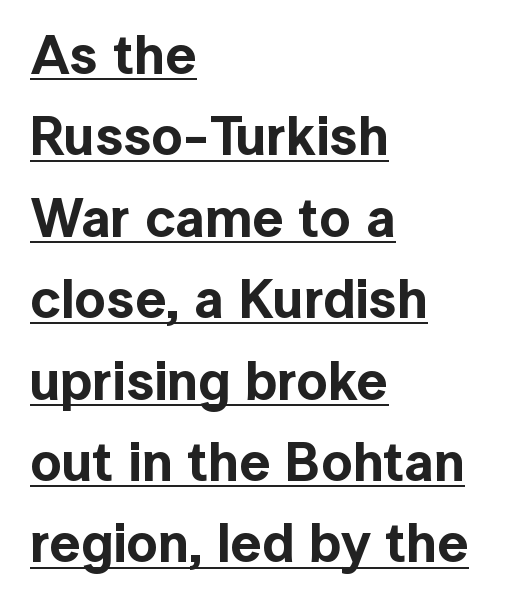
{"serif": "no", "italic": "no", "width": "normal", "x_height": "medium", "monospaced": "no", "underline": "yes", "align": "left", "line_spacing": "normal", "line_spacing_ratio": 1.48, "letter_spacing": "normal", "letter_spacing_em": 0.0, "glyph_px": 55}
